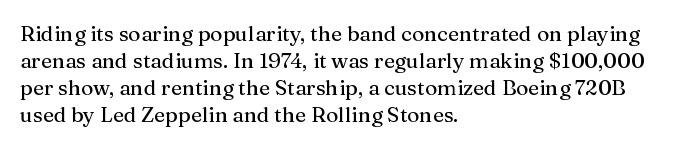
Q: Is the text italic (slanted)? A: No, it is upright.
Q: Is the text underlined? A: No.
Q: How is the paragraph aligned? A: Left-aligned.
Q: Is the spacing between letters normal or unusually wide? A: Normal.
Q: Is the spacing between lines tight, normal or loose? A: Normal.
